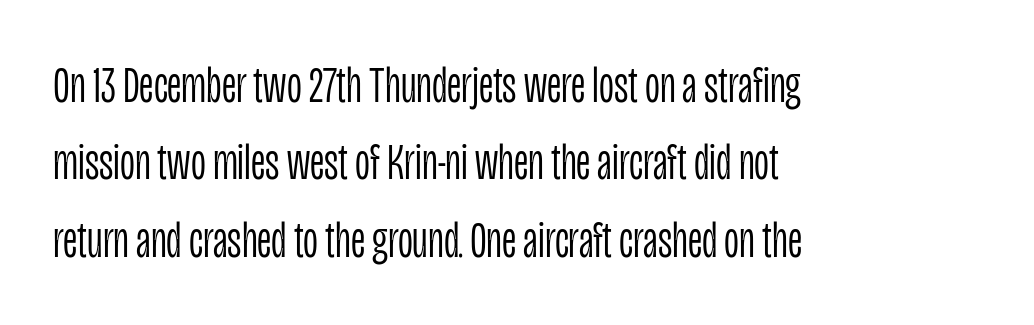
The image shows 52 px light, condensed sans-serif type, upright; set left-aligned, normal line spacing (1.49x), normal letter spacing, not underlined; low stroke contrast and a large x-height.
